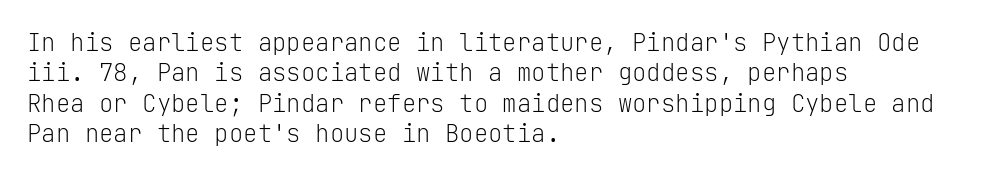
The type sits square on the baseline with zero lean. Only glyphs here, with clear space below each row. This sample is left-justified, so line endings fall wherever the words run out. Nothing unusual about the tracking: characters are spaced as the font intends. No extra ink here — the face is not bold.
